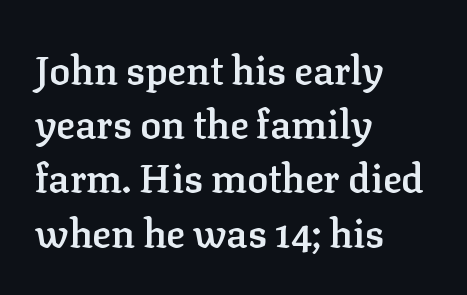
{"serif": "yes", "italic": "no", "bold": "semi", "weight": "semibold", "width": "normal", "stroke_contrast": "low", "x_height": "medium", "monospaced": "no", "underline": "no", "align": "left", "line_spacing": "normal", "line_spacing_ratio": 1.39, "letter_spacing": "normal", "letter_spacing_em": 0.0, "glyph_px": 39}
